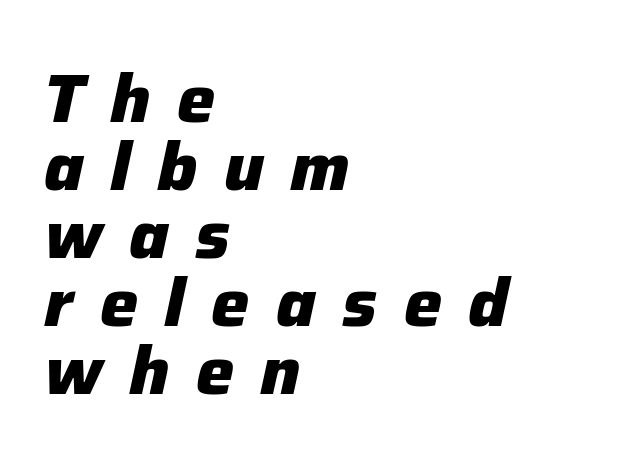
{"italic": "yes", "lean": "right", "slant_degrees": 12, "bold": "yes", "weight": "heavy", "width": "normal", "stroke_contrast": "low", "x_height": "medium", "monospaced": "no", "underline": "no", "align": "left", "line_spacing": "tight", "line_spacing_ratio": 1.0, "letter_spacing": "wide", "letter_spacing_em": 0.39, "glyph_px": 68}
